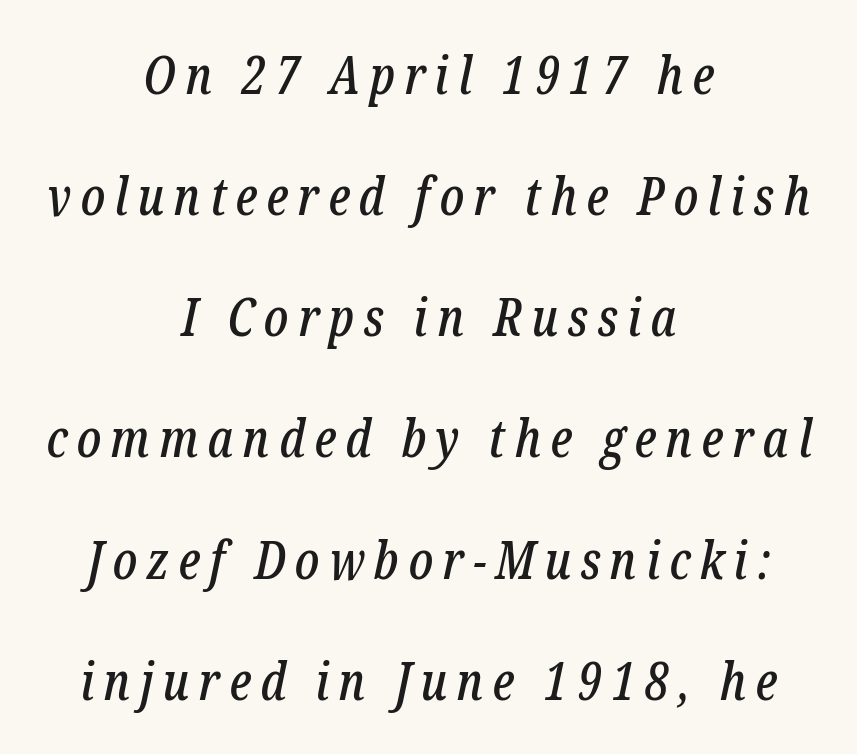
The image shows 52 px condensed serif type, italic (leaning right); set centered, loose line spacing (2.33x), not underlined; low stroke contrast and a medium x-height.
